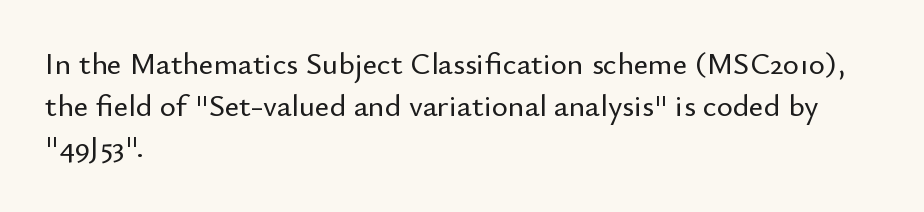
Q: Is the text italic (slanted)? A: No, it is upright.
Q: Is the typeface a serif or a sans-serif typeface? A: Sans-serif.
Q: Is the text underlined? A: No.
Q: How is the paragraph aligned? A: Left-aligned.
Q: Is the spacing between letters normal or unusually wide? A: Normal.
Q: Is the spacing between lines tight, normal or loose? A: Normal.
Q: Width (condensed, normal, or wide)? A: Normal.
Q: Stroke contrast? A: Low.
Q: x-height? A: Small.
Q: Monospaced? A: No.
